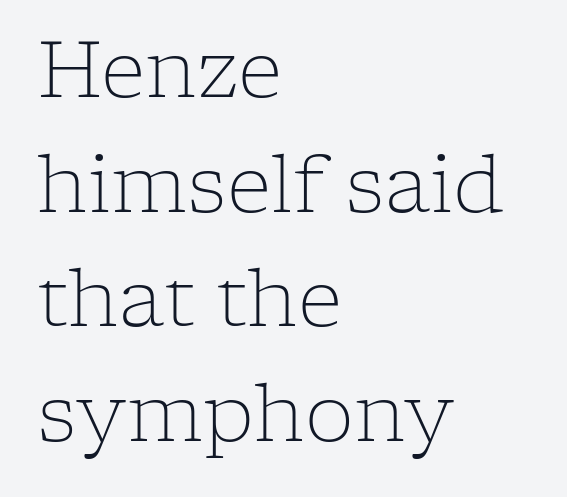
{"serif": "yes", "italic": "no", "bold": "no", "weight": "light", "width": "normal", "stroke_contrast": "low", "x_height": "medium", "monospaced": "no", "underline": "no", "align": "left", "line_spacing": "normal", "line_spacing_ratio": 1.47, "letter_spacing": "normal", "letter_spacing_em": 0.0, "glyph_px": 78}
